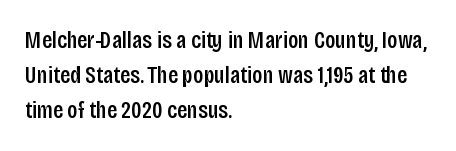
{"italic": "no", "bold": "semi", "underline": "no", "align": "left", "line_spacing": "normal", "line_spacing_ratio": 1.46, "letter_spacing": "normal", "letter_spacing_em": 0.0, "glyph_px": 24}
